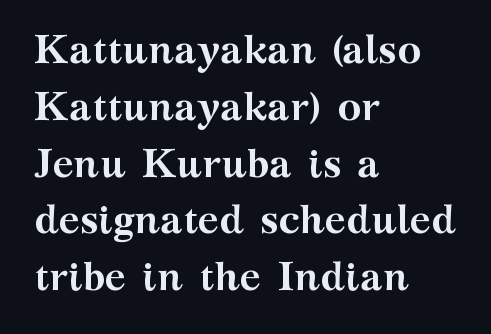
Q: Is the text bold? A: Yes.
Q: Is the text italic (slanted)? A: No, it is upright.
Q: Is the typeface a serif or a sans-serif typeface? A: Serif.
Q: Is the text underlined? A: No.
Q: How is the paragraph aligned? A: Left-aligned.
Q: Is the spacing between letters normal or unusually wide? A: Normal.
Q: Is the spacing between lines tight, normal or loose? A: Normal.
Q: Width (condensed, normal, or wide)? A: Wide.
Q: Stroke contrast? A: Medium.
Q: x-height? A: Medium.
Q: Monospaced? A: No.
